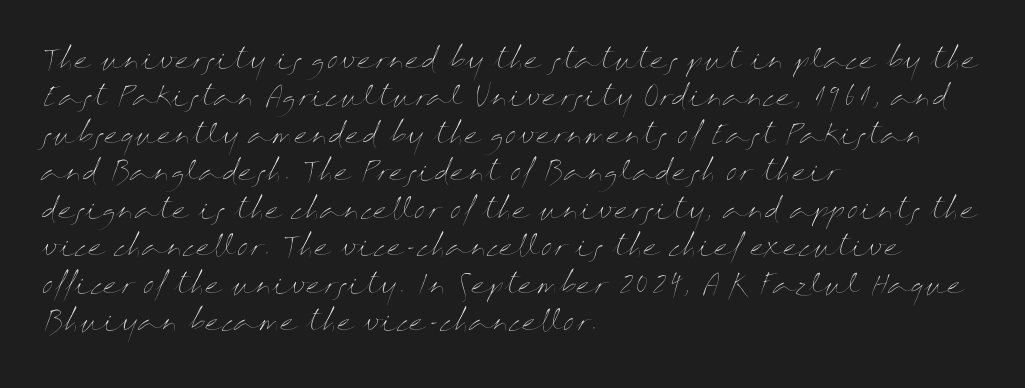
{"bold": "no", "underline": "no", "align": "left", "line_spacing": "normal", "line_spacing_ratio": 1.44, "letter_spacing": "normal", "letter_spacing_em": 0.0, "glyph_px": 26}
